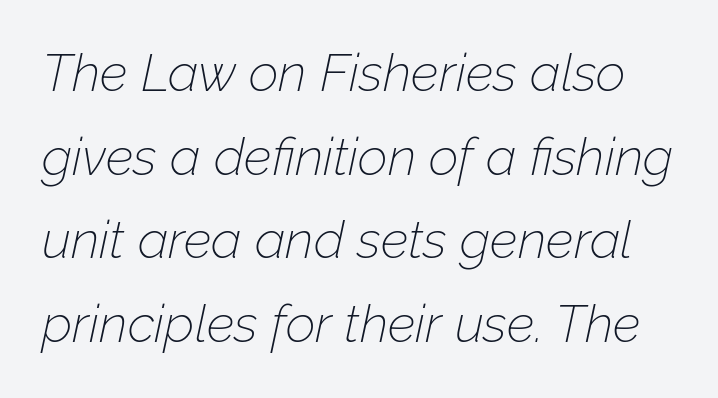
Between one letter and the next there's only the usual sliver of space. The characters are drawn with everyday or finer stroke widths. Style check: oblique. Line spacing here is normal. Rule under the text: the space is simply empty.
